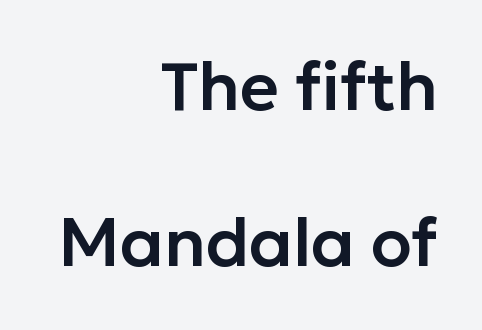
The image shows 67 px sans-serif type, upright; set right-aligned, loose line spacing (2.33x), normal letter spacing, not underlined; low stroke contrast and a medium x-height.
